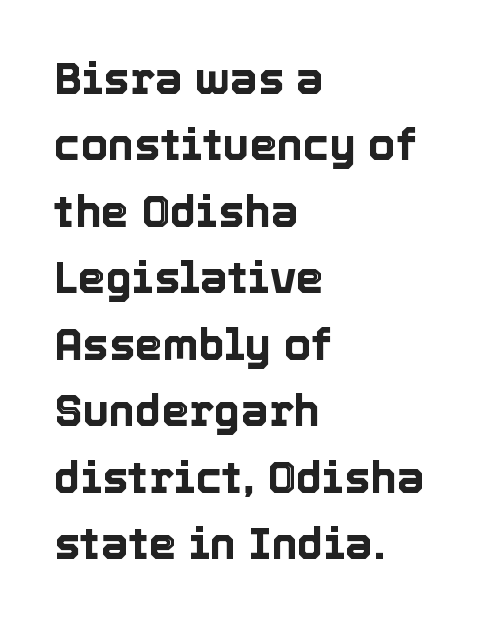
{"italic": "no", "width": "normal", "x_height": "medium", "monospaced": "no", "underline": "no", "align": "left", "line_spacing": "normal", "line_spacing_ratio": 1.51, "letter_spacing": "normal", "letter_spacing_em": 0.0, "glyph_px": 44}
